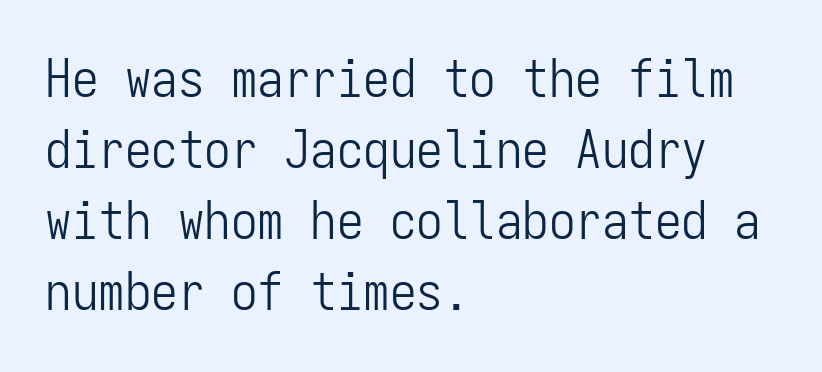
The letters stand upright; this is a roman face. Honestly, the letter spacing is just normal — you wouldn't notice it. The typesetting does not lean heavy: it is not bold. Note: no serifs on the glyphs.
